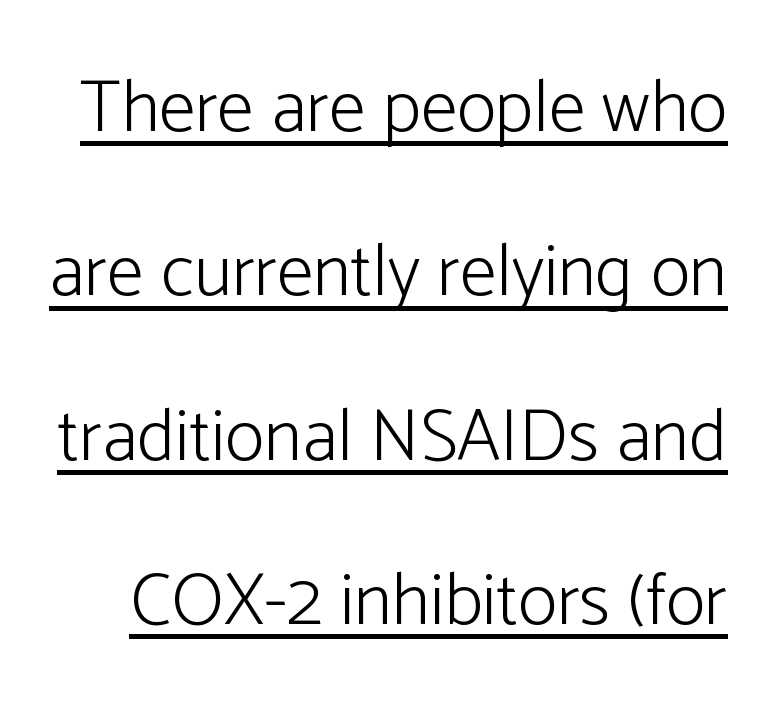
The image shows 74 px light sans-serif type, upright; set loose line spacing (2.22x), normal letter spacing, underlined; low stroke contrast and a medium x-height.
